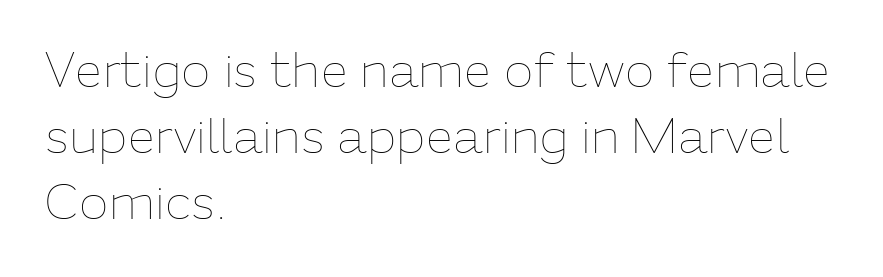
The image shows 49 px thin type, upright; set left-aligned, normal line spacing (1.35x), normal letter spacing, not underlined; low stroke contrast and a medium x-height.
